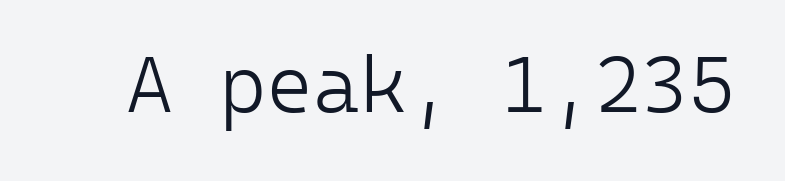
The image shows 80 px light sans-serif type, upright, monospaced; set normal letter spacing, not underlined; low stroke contrast and a medium x-height.
